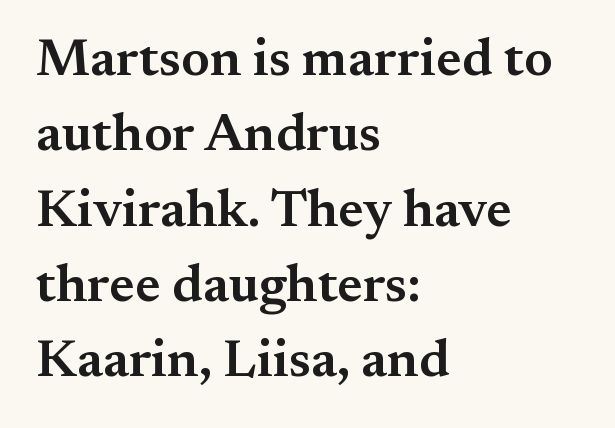
Each new line begins a customary step beneath the previous one. Every stem runs plumb, perpendicular to the baseline. Do the characters align in a grid? No, the font is proportional. Unmarked baselines from the first word to the last. What kind of face is this? One with serifs. These words are printed semibold, heavier than regular yet not bold.
